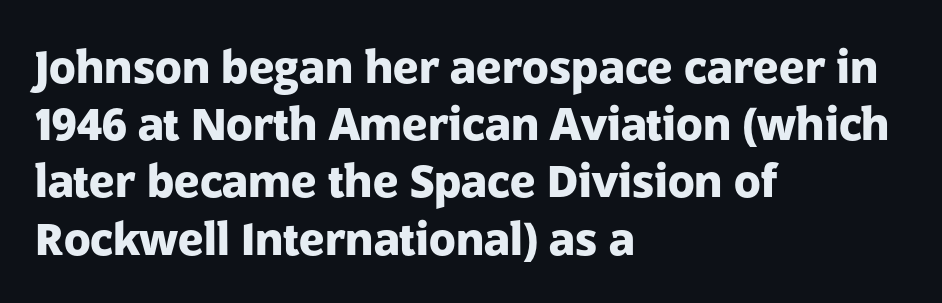
The passage shown is typeset with a sans-serif family. Observe the ordinary spacing: letters are neighbours, not strangers. Tall strokes in this sample are plumb rather than angled. Here the designer chose a conventional face with non-uniform glyph widths. Plenty of ink on the page — the face is bold. Left-aligned paragraph, ragged on the right.
